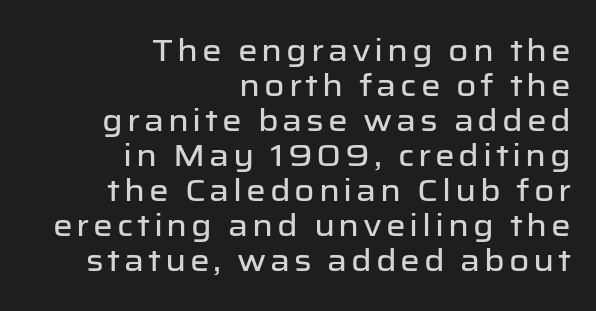
{"serif": "no", "italic": "no", "width": "normal", "stroke_contrast": "low", "x_height": "medium", "monospaced": "no", "underline": "no", "align": "right", "line_spacing": "tight", "line_spacing_ratio": 1.13, "glyph_px": 31}
